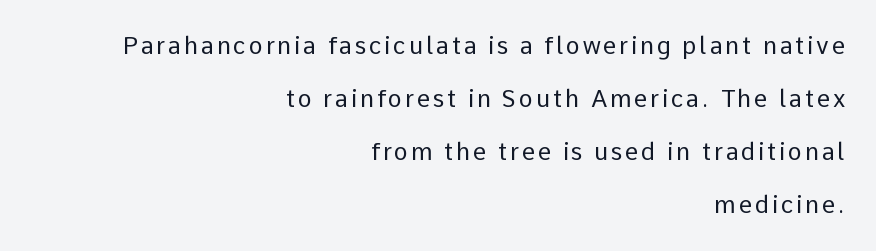
The strokes carry an ordinary text weight at most. Just letters on the line, the space beneath them empty. The rag falls on the left side of this text block. The space between consecutive lines is lavish.
